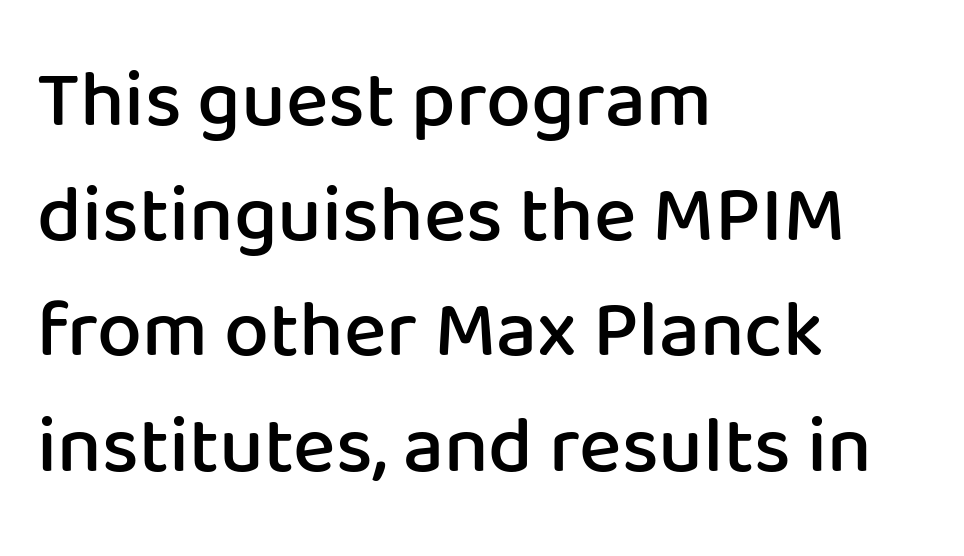
The image shows 80 px semibold sans-serif type, upright; set left-aligned, normal line spacing (1.44x), normal letter spacing, not underlined; low stroke contrast and a medium x-height.
